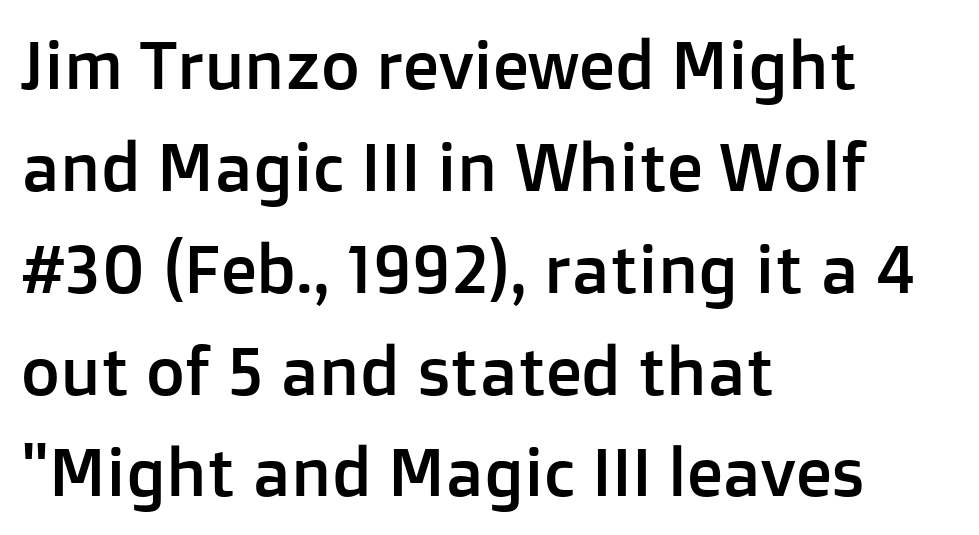
Classification — sans serif. Inter-character spacing is left at the font's built-in metrics. Proportional: the letters do not fall into vertical columns. Designer's note — italics off, roman on. Line spacing here is normal. This rendering uses left alignment, leaving the right contour irregular.
